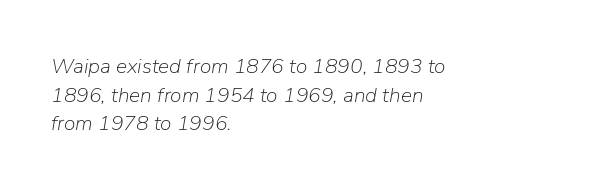
Q: Is the text bold? A: No.
Q: Is the text italic (slanted)? A: Yes, it leans right by about 9 degrees.
Q: Is the text underlined? A: No.
Q: How is the paragraph aligned? A: Left-aligned.
Q: Is the spacing between letters normal or unusually wide? A: Normal.
Q: Is the spacing between lines tight, normal or loose? A: Normal.
